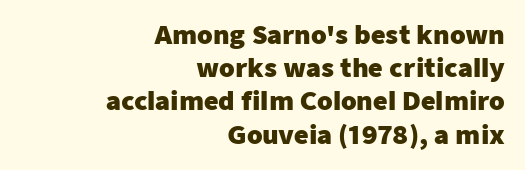
Posture: upright roman. Quick note: underline off. The line-height multiplier appears to be the usual default. Right-aligned paragraph, ragged on the left. Is the letter spacing exaggerated? No — it looks like the ordinary default.
